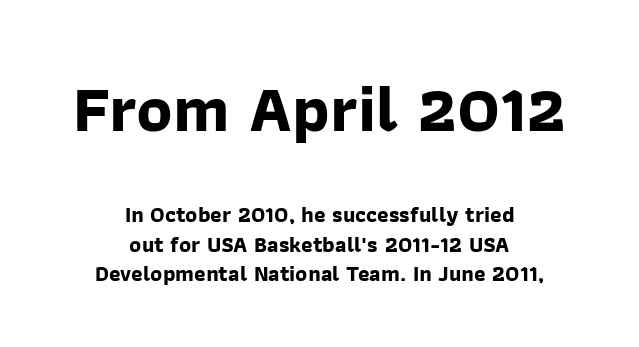
Q: Is the text bold? A: Yes.
Q: Is the typeface a serif or a sans-serif typeface? A: Sans-serif.
Q: Is the text underlined? A: No.
Q: How is the paragraph aligned? A: Centered.
Q: Is the spacing between letters normal or unusually wide? A: Normal.
Q: Is the spacing between lines tight, normal or loose? A: Normal.
Q: Which block of text is set in a larger size, the first (top) or the second (bottom)? A: The first (top) one.
Q: Width (condensed, normal, or wide)? A: Normal.
Q: Stroke contrast? A: Low.
Q: x-height? A: Medium.
Q: Monospaced? A: No.
